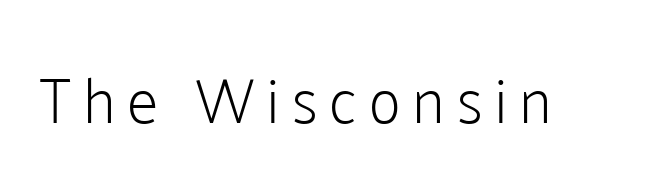
Caption: face not bold, strokes unweighted. The designer went with a sans here, leaving each stem footless. Unmarked baselines from the first word to the last. Think of a printed novel: that variable character pitch is what you see here. Ordinary non-slanted type is in use.
